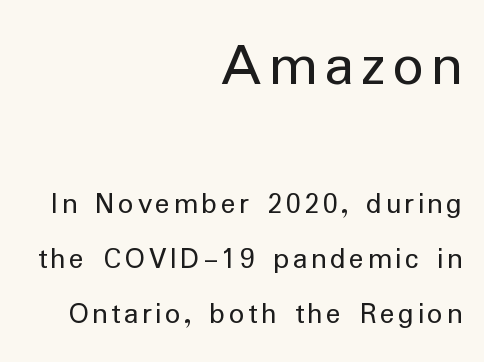
{"serif": "no", "italic": "no", "bold": "no", "weight": "regular", "width": "normal", "stroke_contrast": "low", "x_height": "medium", "monospaced": "no", "underline": "no", "align": "right", "line_spacing_ratio": 1.78, "larger_block": "first", "size_ratio": 2.0, "glyph_px": 62}
